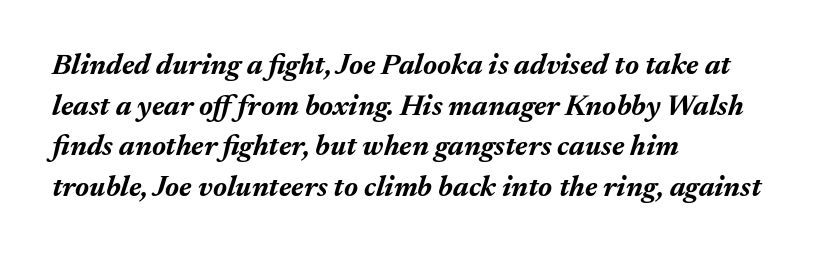
The passage shown is not underscored anywhere. Italic: yes, the glyphs are oblique. Character widths vary here, with narrow letters taking less room than wide ones. Alignment: flush left.
